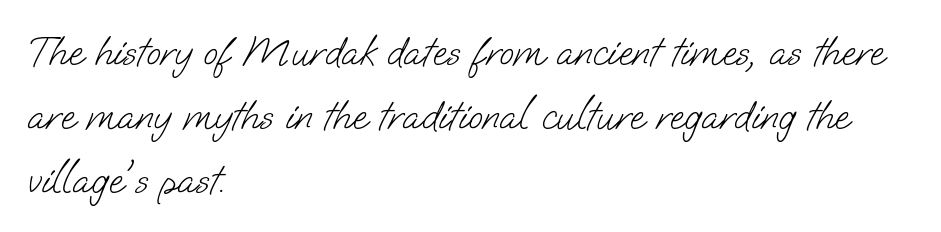
Weight: in the light-to-regular range. Is this a fixed-width face? No — the glyphs have proportional, varying widths. Casual observation: everything's shoved over to the left. Letters rest on an invisible, unmarked baseline.
